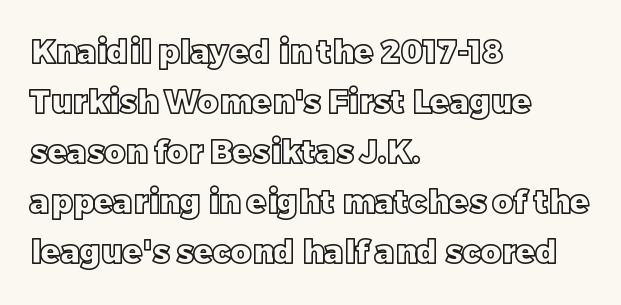
{"italic": "no", "width": "normal", "x_height": "large", "monospaced": "no", "underline": "no", "align": "left", "line_spacing": "normal", "line_spacing_ratio": 1.56, "letter_spacing": "normal", "letter_spacing_em": 0.0, "glyph_px": 32}
